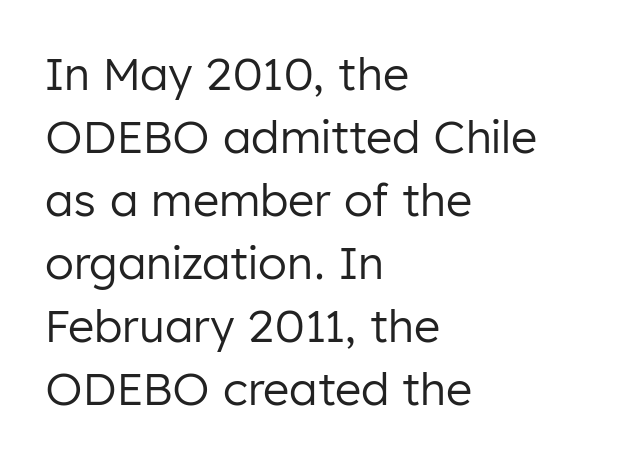
Q: Is the text bold? A: No.
Q: Is the text italic (slanted)? A: No, it is upright.
Q: Is the typeface a serif or a sans-serif typeface? A: Sans-serif.
Q: Is the text underlined? A: No.
Q: How is the paragraph aligned? A: Left-aligned.
Q: Is the spacing between letters normal or unusually wide? A: Normal.
Q: Is the spacing between lines tight, normal or loose? A: Normal.
Q: Width (condensed, normal, or wide)? A: Normal.
Q: Stroke contrast? A: Low.
Q: x-height? A: Medium.
Q: Monospaced? A: No.
